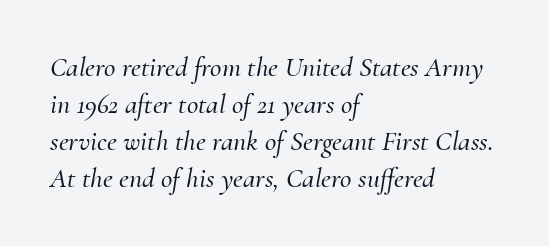
{"serif": "yes", "italic": "yes", "lean": "right", "slant_degrees": 10, "width": "normal", "stroke_contrast": "medium", "x_height": "small", "monospaced": "no", "underline": "no", "align": "left", "line_spacing": "normal", "line_spacing_ratio": 1.32, "letter_spacing": "normal", "letter_spacing_em": 0.0, "glyph_px": 28}
